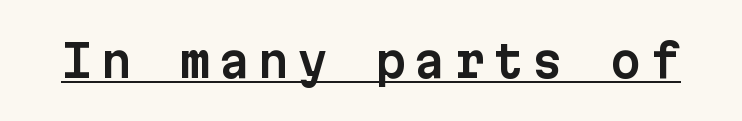
The image shows 44 px sans-serif type, upright, monospaced; set underlined; low stroke contrast and a medium x-height.
